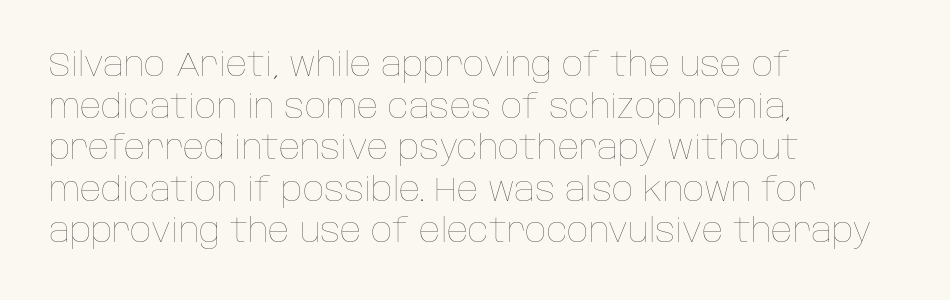
It's the straight-up-and-down kind of type. These lines keep a tight, regular rhythm from letter to letter. Horizontally, the lines are justified to the leading edge only. Each stroke keeps to a modest, everyday thickness or less.
